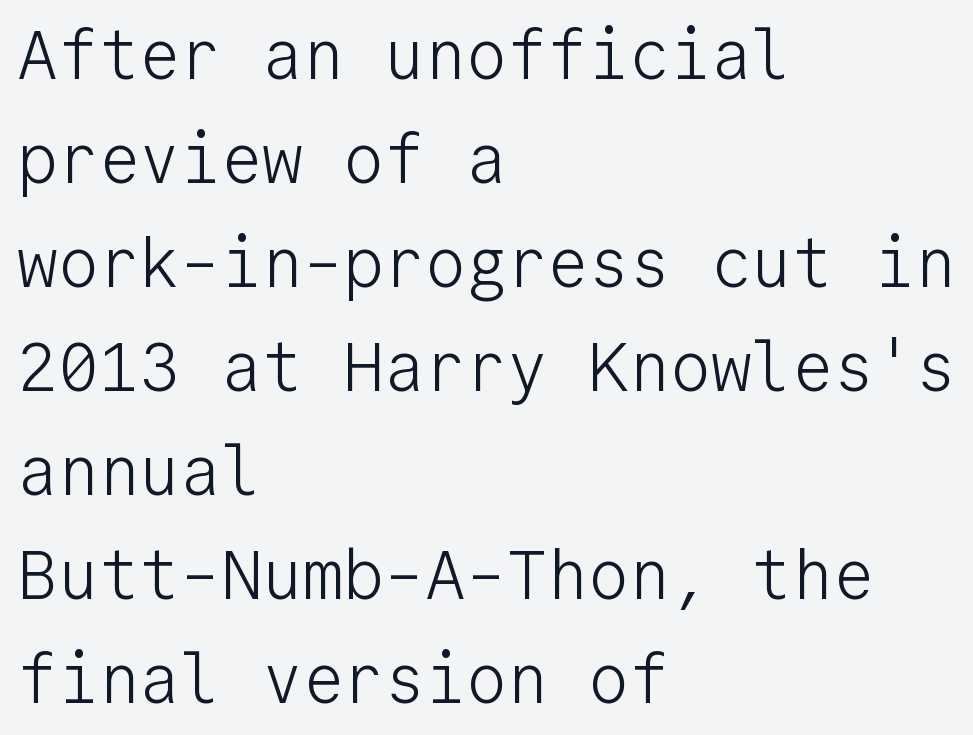
Q: Is the text bold? A: No.
Q: Is the text italic (slanted)? A: No, it is upright.
Q: Is the typeface a serif or a sans-serif typeface? A: Sans-serif.
Q: Is the text underlined? A: No.
Q: How is the paragraph aligned? A: Left-aligned.
Q: Is the spacing between letters normal or unusually wide? A: Normal.
Q: Is the spacing between lines tight, normal or loose? A: Normal.
Q: Width (condensed, normal, or wide)? A: Normal.
Q: Stroke contrast? A: Low.
Q: x-height? A: Medium.
Q: Monospaced? A: Yes.
